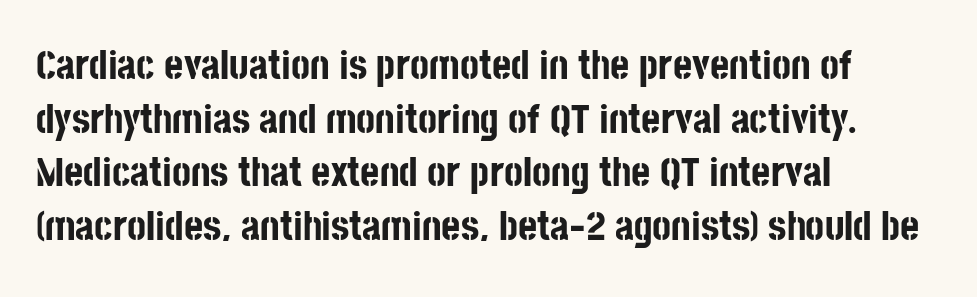
Do the characters align in a grid? No, the font is proportional. Each word holds together tightly as a unit, with standard inter-letter gaps. Baseline-to-baseline distance is the conventional proportion of letter height. In terms of weight, the rendering is a true, heavy bold.
